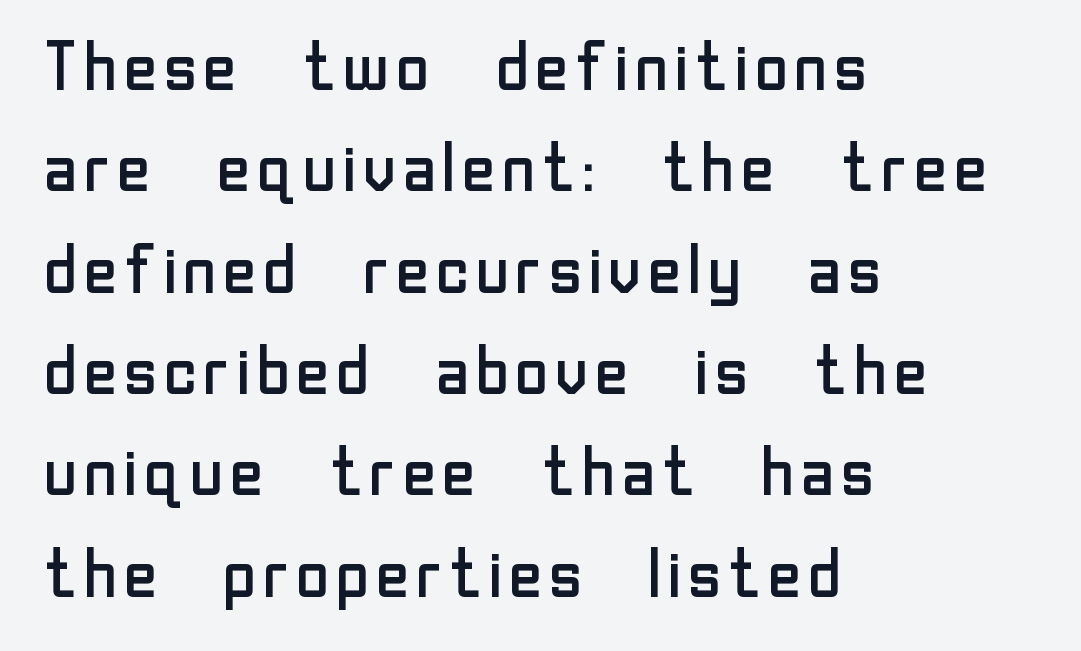
The image shows 68 px regular-weight sans-serif type, upright; set left-aligned, normal line spacing (1.49x), normal letter spacing, not underlined; low stroke contrast and a medium x-height.
